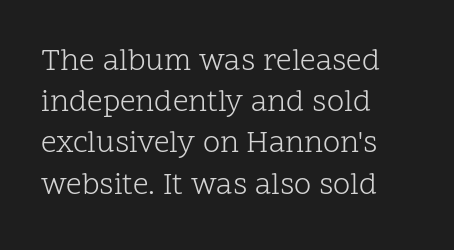
Q: Is the text bold? A: No.
Q: Is the text italic (slanted)? A: No, it is upright.
Q: Is the typeface a serif or a sans-serif typeface? A: Serif.
Q: Is the text underlined? A: No.
Q: How is the paragraph aligned? A: Left-aligned.
Q: Is the spacing between letters normal or unusually wide? A: Normal.
Q: Is the spacing between lines tight, normal or loose? A: Normal.
Q: Width (condensed, normal, or wide)? A: Normal.
Q: Stroke contrast? A: Low.
Q: x-height? A: Medium.
Q: Monospaced? A: No.
